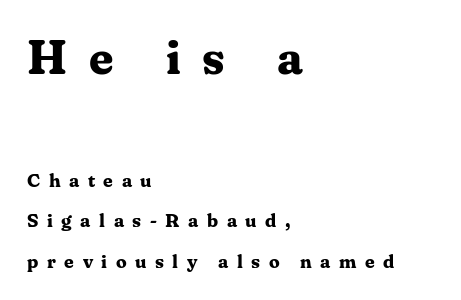
{"serif": "yes", "italic": "no", "bold": "yes", "weight": "bold", "width": "normal", "stroke_contrast": "medium", "x_height": "medium", "monospaced": "no", "underline": "no", "align": "left", "line_spacing": "loose", "line_spacing_ratio": 2.13, "letter_spacing": "wide", "letter_spacing_em": 0.45, "larger_block": "first", "size_ratio": 2.53, "glyph_px": 48}
